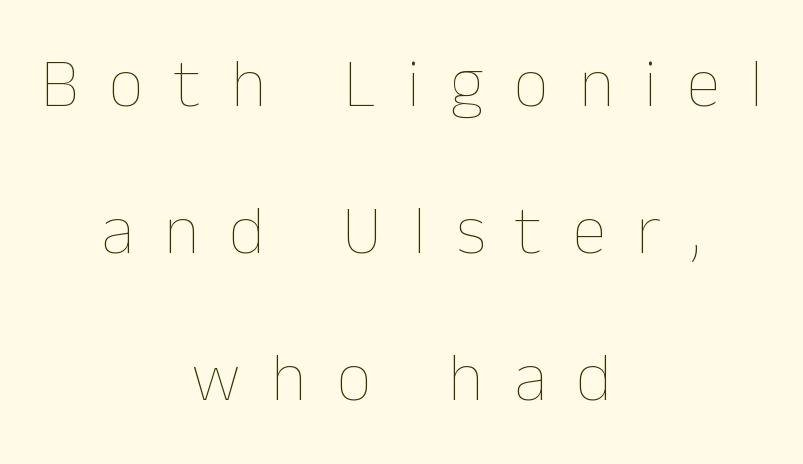
Q: Is the text bold? A: No.
Q: Is the text italic (slanted)? A: No, it is upright.
Q: Is the text underlined? A: No.
Q: How is the paragraph aligned? A: Centered.
Q: Is the spacing between letters normal or unusually wide? A: Unusually wide.
Q: Is the spacing between lines tight, normal or loose? A: Loose.
Q: Width (condensed, normal, or wide)? A: Normal.
Q: Stroke contrast? A: Low.
Q: x-height? A: Medium.
Q: Monospaced? A: No.
